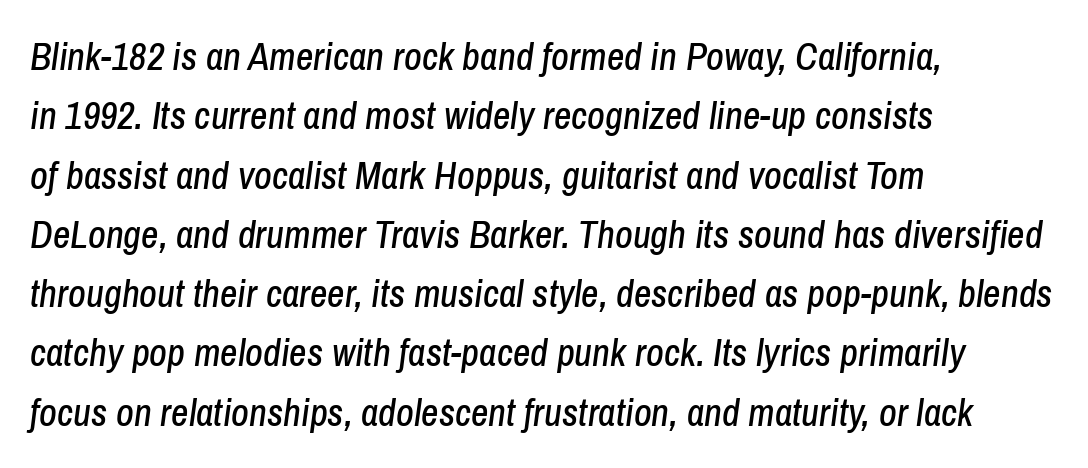
Evenly set lines give the paragraph a standard silhouette. This rendering leaves character spacing at its baseline value. Here the designer chose a conventional face with non-uniform glyph widths. These lines are set flush left with a ragged right edge. The strip under each line holds only bare page.
